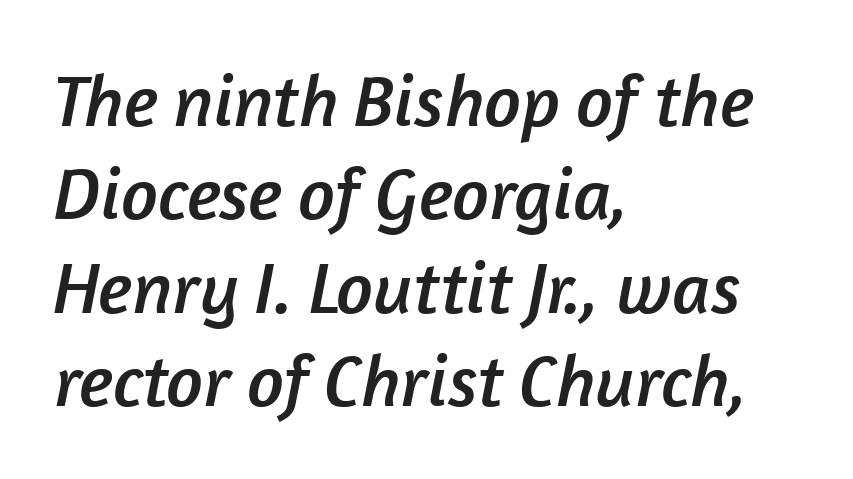
Q: Is the typeface a serif or a sans-serif typeface? A: Sans-serif.
Q: Is the text underlined? A: No.
Q: How is the paragraph aligned? A: Left-aligned.
Q: Is the spacing between letters normal or unusually wide? A: Normal.
Q: Is the spacing between lines tight, normal or loose? A: Normal.
Q: Width (condensed, normal, or wide)? A: Normal.
Q: Stroke contrast? A: Low.
Q: x-height? A: Medium.
Q: Monospaced? A: No.
